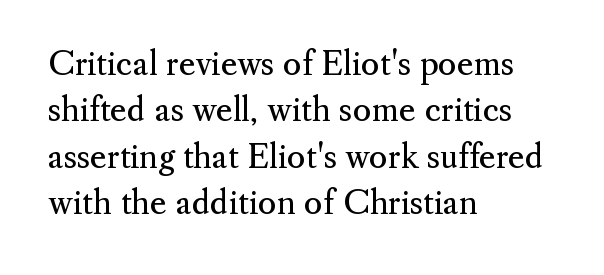
{"serif": "yes", "italic": "no", "bold": "no", "weight": "regular", "width": "normal", "stroke_contrast": "medium", "x_height": "small", "monospaced": "no", "underline": "no", "align": "left", "line_spacing": "normal", "line_spacing_ratio": 1.45, "letter_spacing": "normal", "letter_spacing_em": 0.0, "glyph_px": 32}
